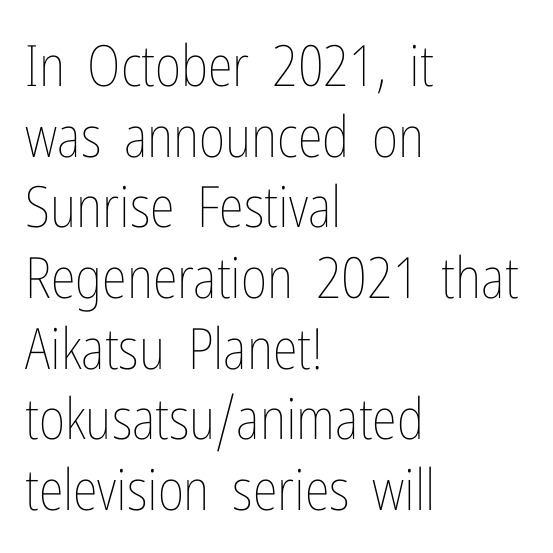
The image shows 57 px thin, condensed type, upright; set left-aligned, line spacing 1.24x, normal letter spacing, not underlined; low stroke contrast and a medium x-height.
